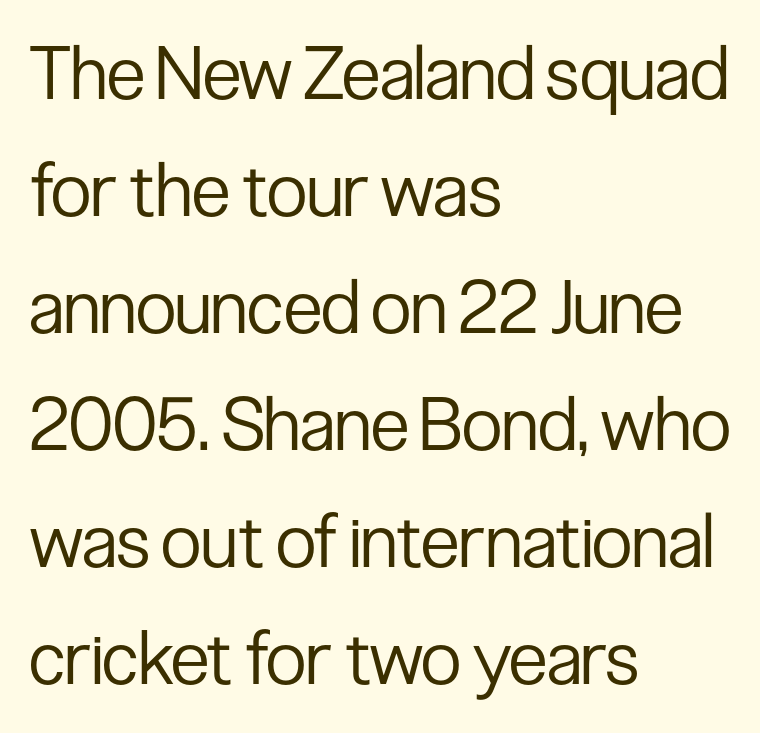
The image shows 74 px regular-weight, condensed sans-serif type, upright; set left-aligned, normal line spacing (1.58x), normal letter spacing, not underlined; low stroke contrast and a medium x-height.
